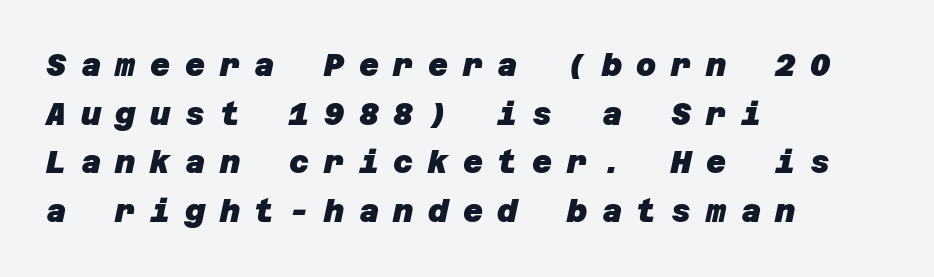
The image shows 31 px heavy sans-serif type; set left-aligned, normal line spacing (1.57x), unusually wide letter spacing (+0.47 em), not underlined; low stroke contrast and a large x-height.
